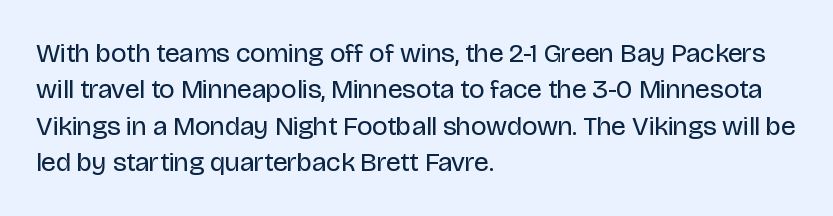
{"italic": "no", "bold": "no", "underline": "no", "align": "left", "line_spacing": "normal", "line_spacing_ratio": 1.35, "letter_spacing": "normal", "letter_spacing_em": 0.0, "glyph_px": 27}
